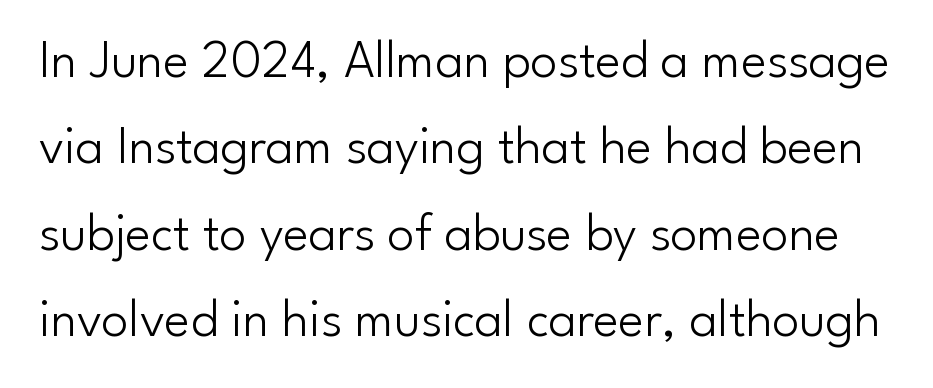
The image shows 54 px light sans-serif type, upright; set normal line spacing (1.6x), normal letter spacing, not underlined; low stroke contrast and a small x-height.
